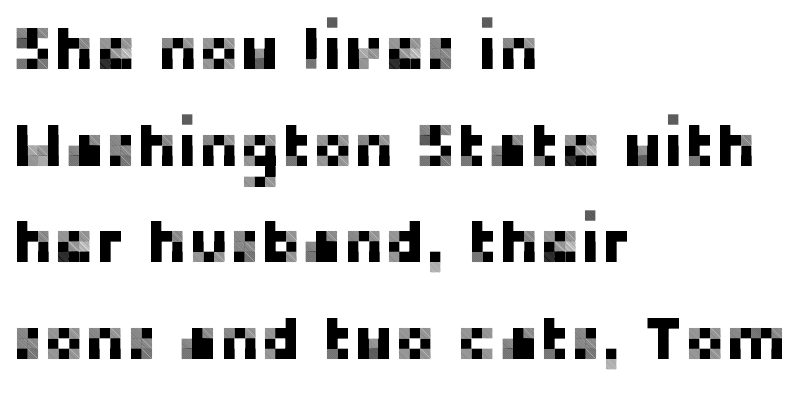
The image shows 62 px sans-serif type, upright; set left-aligned, normal line spacing (1.56x), normal letter spacing, not underlined; low stroke contrast and a medium x-height.
